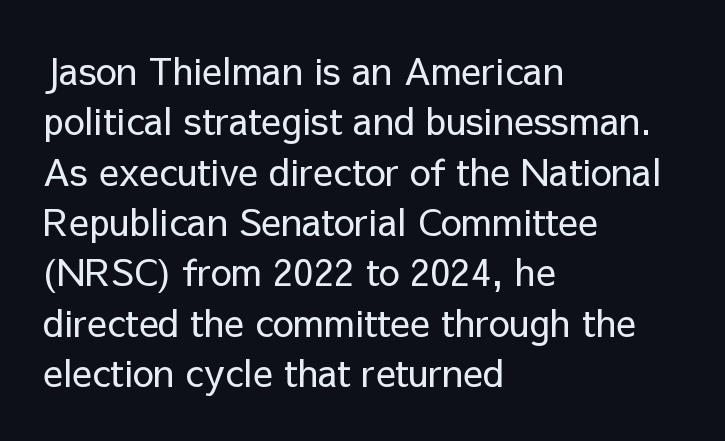
Q: Is the text bold? A: No.
Q: Is the text italic (slanted)? A: No, it is upright.
Q: Is the typeface a serif or a sans-serif typeface? A: Sans-serif.
Q: Is the text underlined? A: No.
Q: How is the paragraph aligned? A: Left-aligned.
Q: Is the spacing between letters normal or unusually wide? A: Normal.
Q: Is the spacing between lines tight, normal or loose? A: Normal.
Q: Width (condensed, normal, or wide)? A: Normal.
Q: Stroke contrast? A: Low.
Q: x-height? A: Medium.
Q: Monospaced? A: No.
